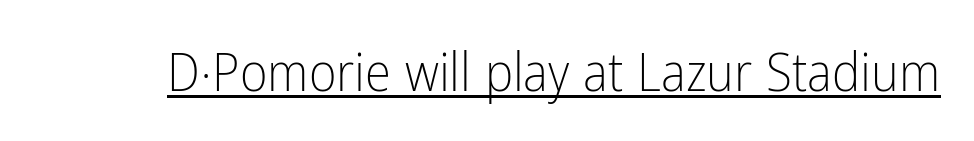
Does the lettering tilt? It doesn't — this is upright. The rendering shows plain stroke endings on the letterforms — a sans-serif design. Each letter keeps its own natural width here, so spacing adapts to shape. The weight would be labelled regular, book, light, or lighter still. The passage shown has conventional tracking throughout.
